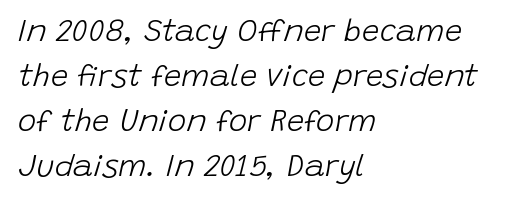
Q: Is the text bold? A: No.
Q: Is the text italic (slanted)? A: Yes, it leans right by about 15 degrees.
Q: Is the text underlined? A: No.
Q: How is the paragraph aligned? A: Left-aligned.
Q: Is the spacing between letters normal or unusually wide? A: Normal.
Q: Is the spacing between lines tight, normal or loose? A: Normal.
Q: Width (condensed, normal, or wide)? A: Normal.
Q: Stroke contrast? A: Low.
Q: x-height? A: Large.
Q: Monospaced? A: No.
